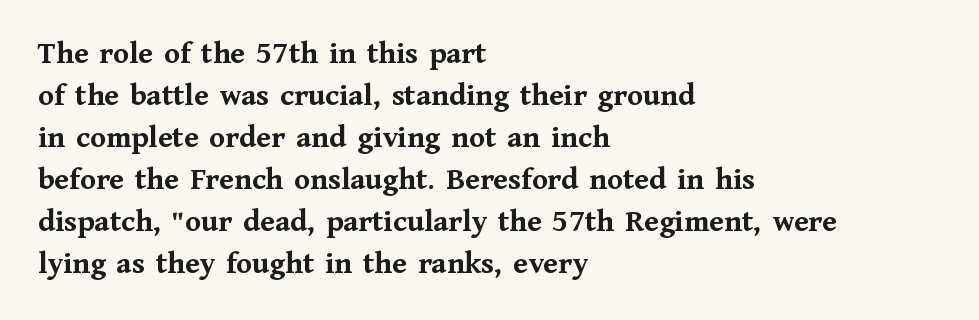
Summary of vertical rhythm: regular, with standard interline spacing. Posture: upright roman. The strokes are fattened all the way to bold. Spacing between characters is what you'd get straight out of the box. Caption: multi-line text, flush left, ragged right.
